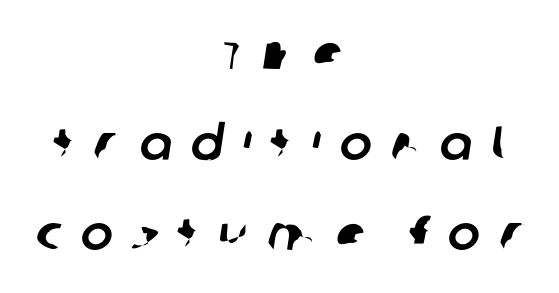
Each letter keeps its own natural width here, so spacing adapts to shape. A centered setting, common on invitations and titles, is used for this passage. Loose tracking; the words dissolve into strings of separated letters. The rendering shows plain stroke endings on the letterforms — a sans-serif design. Just letters on the line, the space beneath them empty.
